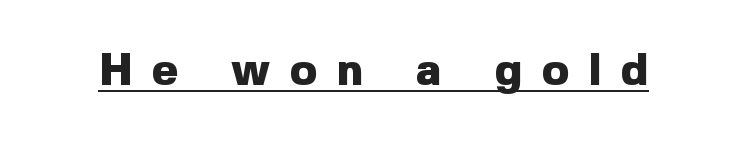
Caption: expanded tracking, letters set apart. Varying glyph widths throughout — classic text-font behaviour. Ascenders rise straight up at ninety degrees. Every letter is thick-stroked: bold, no question.
